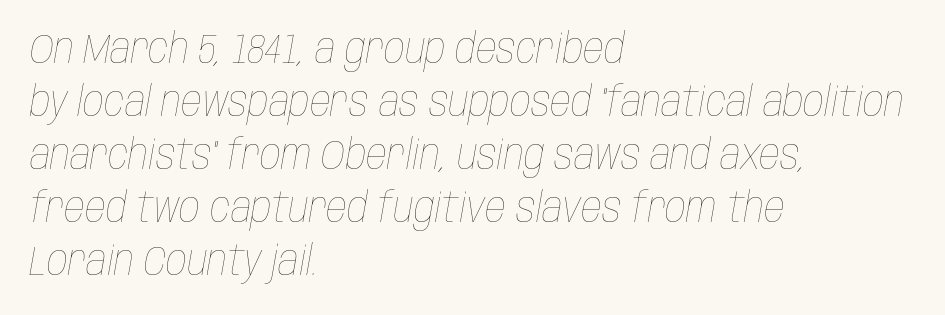
The image shows 41 px thin, condensed type, italic (leaning right); set left-aligned, normal line spacing (1.29x), normal letter spacing, not underlined; low stroke contrast and a large x-height.
